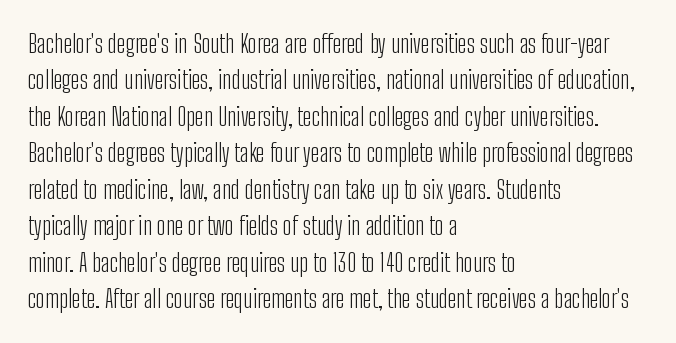
The image shows 25 px text type, upright; set left-aligned, normal line spacing (1.46x), normal letter spacing, not underlined.
